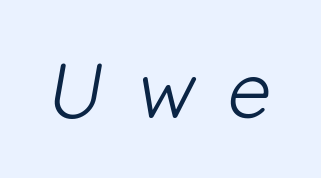
Classification — sans serif. Students, note that the glyphs here are deliberately spaced far apart. Is the type heavy? It reads as light-to-regular instead. Proportional: the letters do not fall into vertical columns. This rendering features lettering with no underline.
